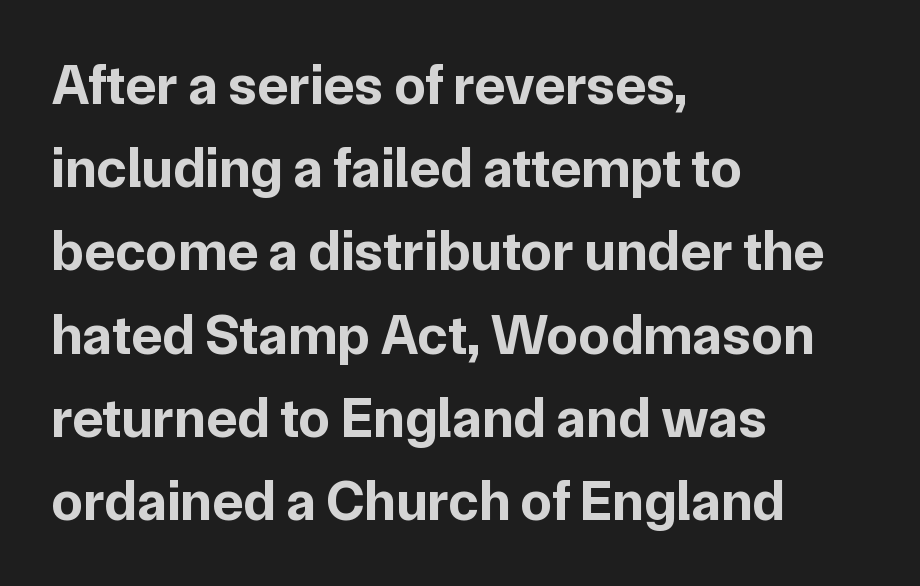
The image shows 57 px bold sans-serif type, upright; set left-aligned, normal line spacing (1.46x), normal letter spacing, not underlined; low stroke contrast and a medium x-height.
